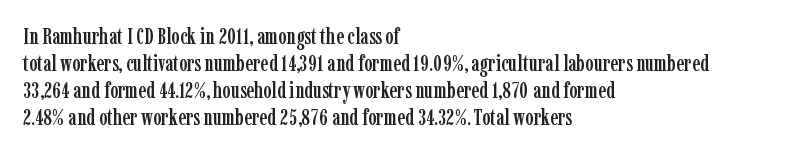
The image shows 22 px text type, upright; set left-aligned, line spacing 1.22x, normal letter spacing, not underlined.
